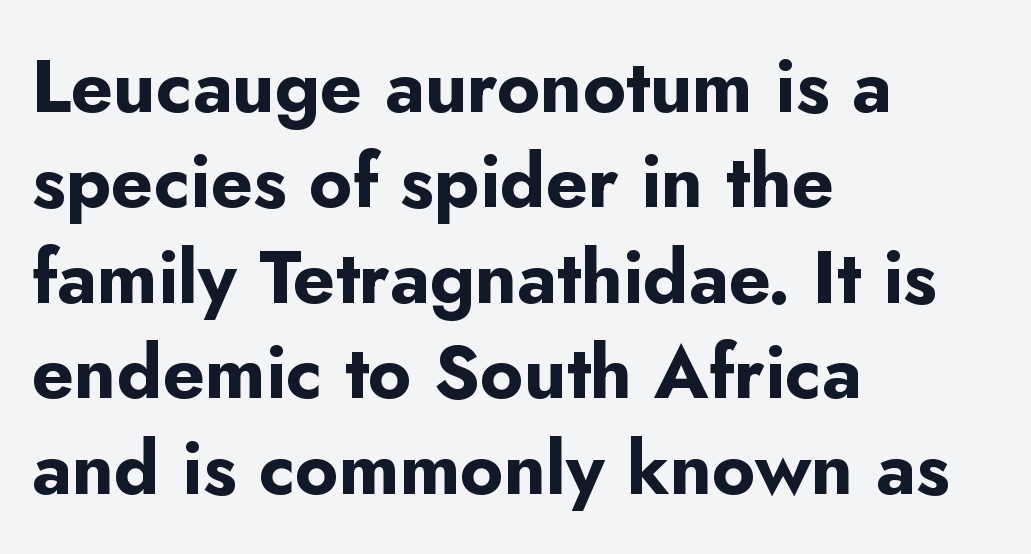
Q: Is the text bold? A: Yes.
Q: Is the text italic (slanted)? A: No, it is upright.
Q: Is the typeface a serif or a sans-serif typeface? A: Sans-serif.
Q: Is the text underlined? A: No.
Q: How is the paragraph aligned? A: Left-aligned.
Q: Is the spacing between letters normal or unusually wide? A: Normal.
Q: Is the spacing between lines tight, normal or loose? A: Normal.
Q: Width (condensed, normal, or wide)? A: Normal.
Q: Stroke contrast? A: Low.
Q: x-height? A: Small.
Q: Monospaced? A: No.
